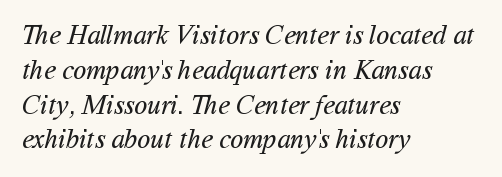
Q: Is the text bold? A: No.
Q: Is the text underlined? A: No.
Q: How is the paragraph aligned? A: Left-aligned.
Q: Is the spacing between letters normal or unusually wide? A: Normal.
Q: Is the spacing between lines tight, normal or loose? A: Normal.
